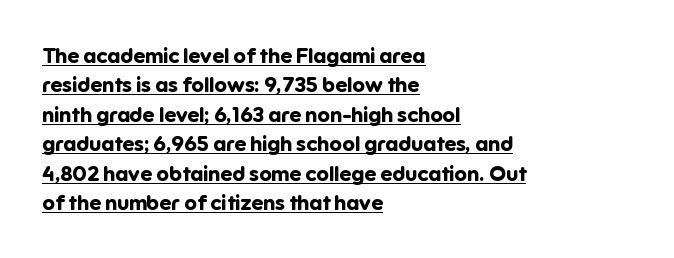
There is no visible air inserted between adjacent glyphs. I'd describe the lettering as bold — thick and assertive. How would I describe the line gaps? Plain and ordinary. These lines are set flush left with a ragged right edge.
